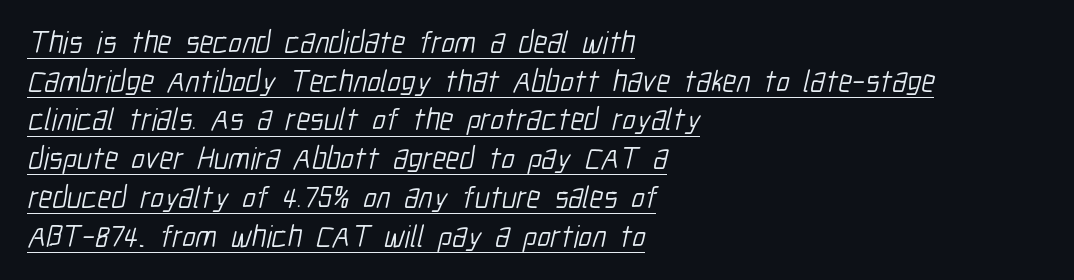
{"serif": "no", "bold": "no", "weight": "light", "width": "condensed", "stroke_contrast": "low", "x_height": "medium", "monospaced": "no", "underline": "yes", "align": "left", "line_spacing": "normal", "line_spacing_ratio": 1.25, "letter_spacing": "normal", "letter_spacing_em": 0.0, "glyph_px": 31}
